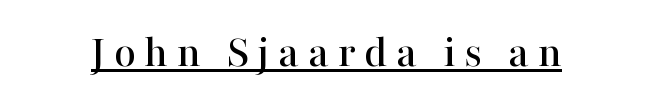
The letters advance in unequal steps, a hallmark of proportional type. This sample uses a serif face. Every stem runs plumb, perpendicular to the baseline. Every word sits above its own underline.
